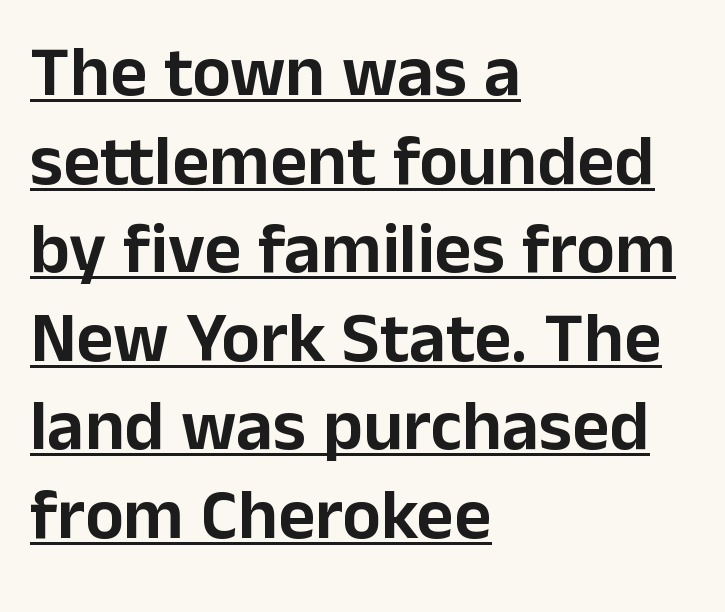
The image shows 72 px sans-serif type, upright; set left-aligned, line spacing 1.23x, normal letter spacing, underlined; low stroke contrast and a medium x-height.
